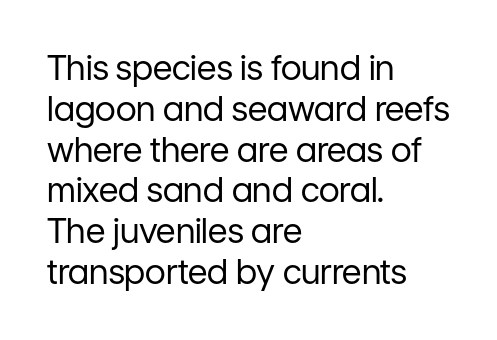
Q: Is the text bold? A: No.
Q: Is the text italic (slanted)? A: No, it is upright.
Q: Is the typeface a serif or a sans-serif typeface? A: Sans-serif.
Q: Is the text underlined? A: No.
Q: How is the paragraph aligned? A: Left-aligned.
Q: Is the spacing between letters normal or unusually wide? A: Normal.
Q: Width (condensed, normal, or wide)? A: Normal.
Q: Stroke contrast? A: Low.
Q: x-height? A: Medium.
Q: Monospaced? A: No.
